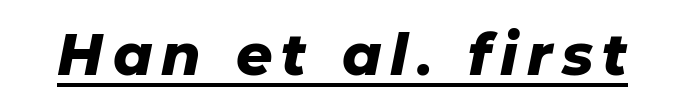
{"italic": "yes", "lean": "right", "slant_degrees": 11, "bold": "yes", "weight": "heavy", "width": "normal", "stroke_contrast": "low", "x_height": "medium", "monospaced": "no", "underline": "yes", "glyph_px": 57}
